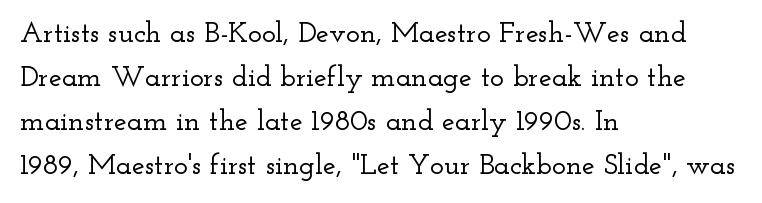
{"serif": "yes", "italic": "no", "width": "wide", "stroke_contrast": "low", "x_height": "small", "monospaced": "no", "underline": "no", "align": "left", "line_spacing": "normal", "line_spacing_ratio": 1.52, "letter_spacing": "normal", "letter_spacing_em": 0.0, "glyph_px": 29}
